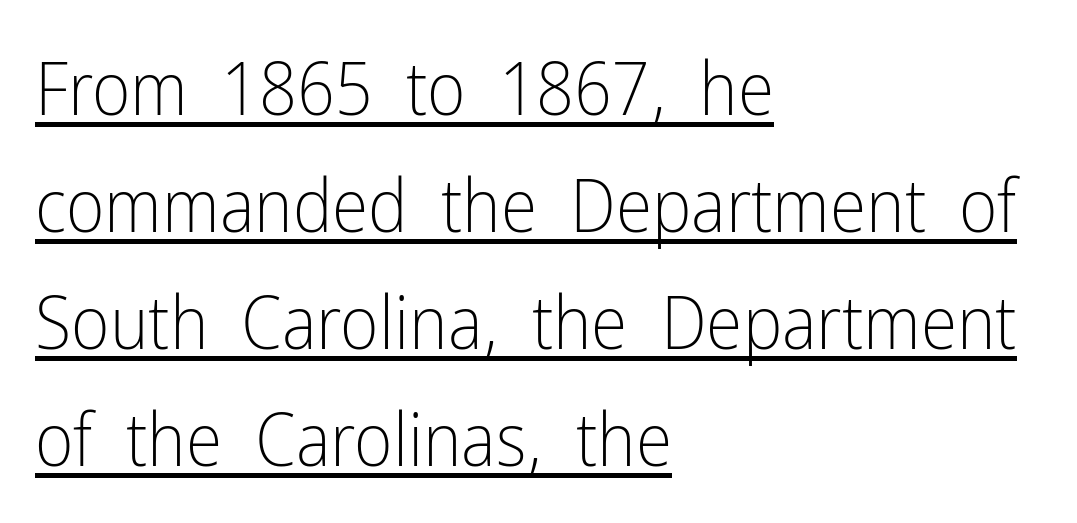
These lines are rendered in a variable-pitch font. Somebody hit Ctrl+U on this one — the words are underlined. Heaviness? Minimal to ordinary, like unemphasized prose. If you measured baseline to baseline, you'd find a middling distance. Visually the block forms a straight wall on the left and a jagged coastline on the right. This rendering leaves character spacing at its baseline value.
